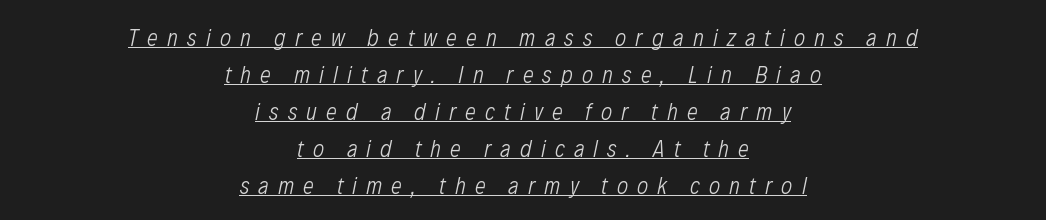
Q: Is the text bold? A: No.
Q: Is the text italic (slanted)? A: Yes, it leans right by about 12 degrees.
Q: Is the text underlined? A: Yes.
Q: How is the paragraph aligned? A: Centered.
Q: Is the spacing between letters normal or unusually wide? A: Unusually wide.
Q: Is the spacing between lines tight, normal or loose? A: Normal.
